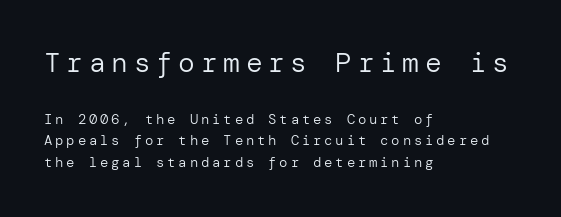
The image shows 28 px regular-weight sans-serif type, upright; set left-aligned, normal line spacing (1.55x), unusually wide letter spacing (+0.2 em), not underlined; the first (top) block is 2.0x larger; low stroke contrast and a medium x-height.
